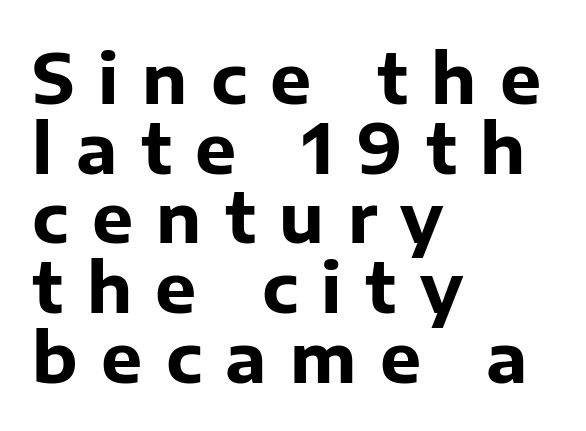
Q: Is the text bold? A: Yes.
Q: Is the text italic (slanted)? A: No, it is upright.
Q: Is the typeface a serif or a sans-serif typeface? A: Sans-serif.
Q: Is the text underlined? A: No.
Q: How is the paragraph aligned? A: Left-aligned.
Q: Is the spacing between letters normal or unusually wide? A: Unusually wide.
Q: Is the spacing between lines tight, normal or loose? A: Tight.
Q: Width (condensed, normal, or wide)? A: Normal.
Q: Stroke contrast? A: Low.
Q: x-height? A: Medium.
Q: Monospaced? A: No.
